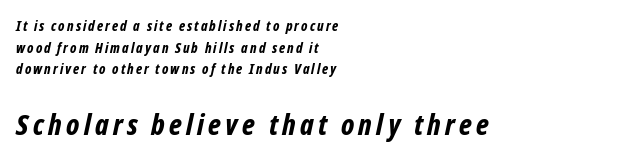
The image shows 29 px bold, condensed type, italic (leaning right); set left-aligned, normal line spacing (1.54x), not underlined; the second (bottom) block is 2.07x larger; low stroke contrast and a medium x-height.
